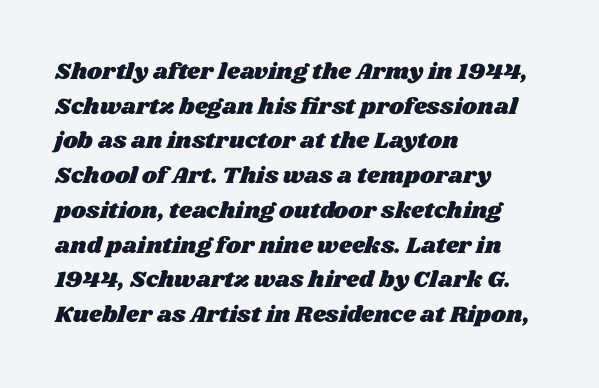
{"underline": "no", "align": "left", "line_spacing": "normal", "line_spacing_ratio": 1.51, "letter_spacing": "normal", "letter_spacing_em": 0.0, "glyph_px": 23}
